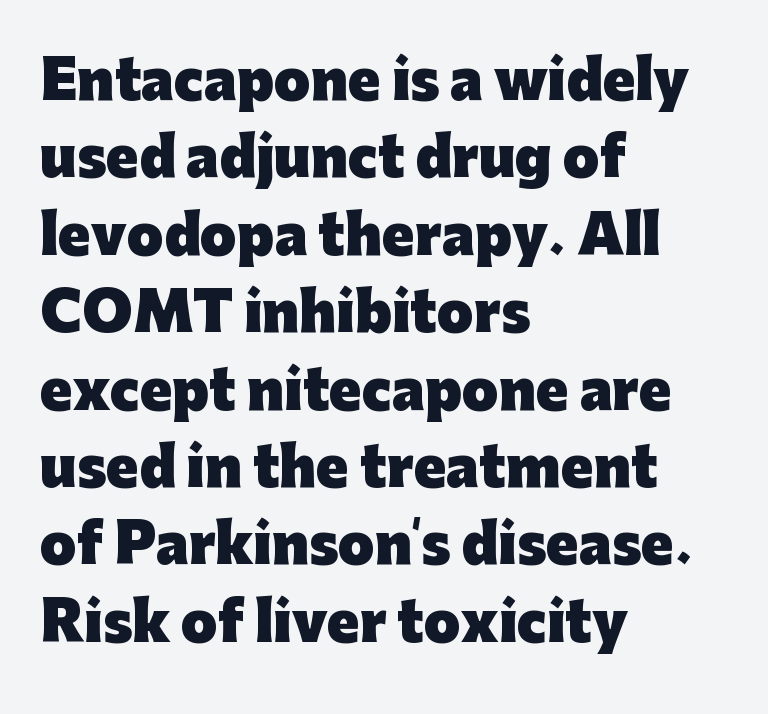
Q: Is the text bold? A: Yes.
Q: Is the text italic (slanted)? A: No, it is upright.
Q: Is the typeface a serif or a sans-serif typeface? A: Sans-serif.
Q: Is the text underlined? A: No.
Q: How is the paragraph aligned? A: Left-aligned.
Q: Is the spacing between letters normal or unusually wide? A: Normal.
Q: Is the spacing between lines tight, normal or loose? A: Normal.
Q: Width (condensed, normal, or wide)? A: Normal.
Q: Stroke contrast? A: Low.
Q: x-height? A: Medium.
Q: Monospaced? A: No.
